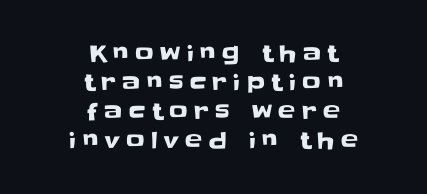
The rag falls on both sides of this text block equally. Display-style spreading of the glyphs; the letterfit is very open. Type without underlining. Notice how descenders clear the ascenders below comfortably — that's standard leading. Italic: no, the glyphs are upright roman.
